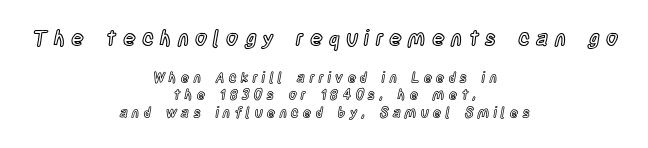
The image shows 21 px text type; set centered, line spacing 1.22x, unusually wide letter spacing (+0.3 em), not underlined; the first (top) block is 1.5x larger.
